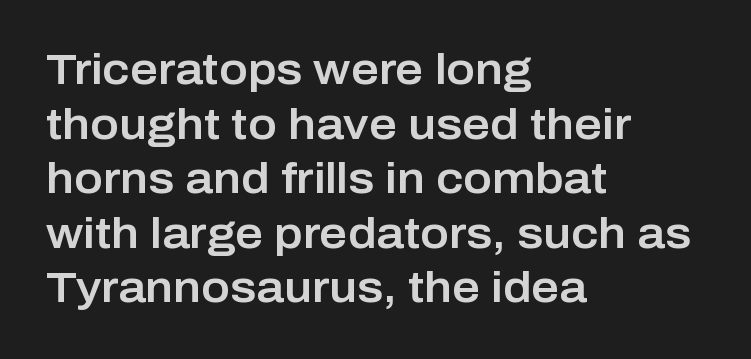
{"serif": "no", "italic": "no", "width": "normal", "stroke_contrast": "low", "x_height": "medium", "monospaced": "no", "underline": "no", "align": "left", "line_spacing": "normal", "line_spacing_ratio": 1.27, "letter_spacing": "normal", "letter_spacing_em": 0.0, "glyph_px": 43}
